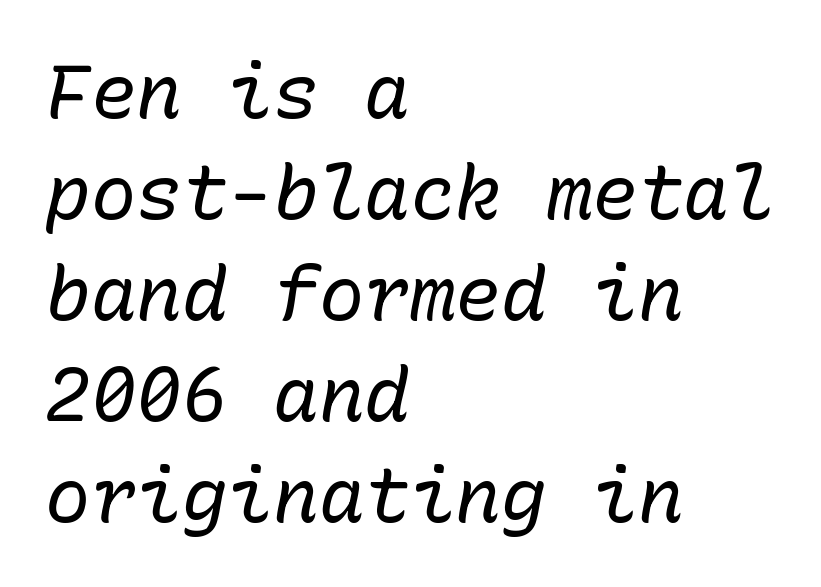
{"italic": "yes", "lean": "right", "slant_degrees": 10, "bold": "no", "weight": "regular", "width": "normal", "stroke_contrast": "low", "x_height": "medium", "monospaced": "yes", "underline": "no", "align": "left", "line_spacing": "normal", "line_spacing_ratio": 1.33, "letter_spacing": "normal", "letter_spacing_em": 0.0, "glyph_px": 76}
